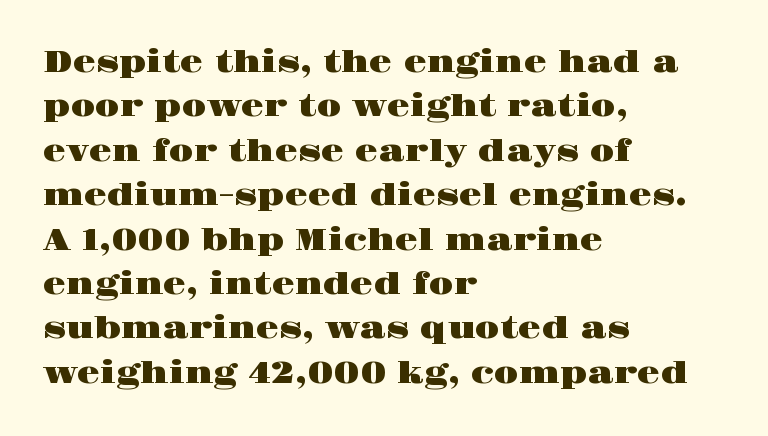
Q: Is the text italic (slanted)? A: No, it is upright.
Q: Is the typeface a serif or a sans-serif typeface? A: Serif.
Q: Is the text underlined? A: No.
Q: How is the paragraph aligned? A: Left-aligned.
Q: Is the spacing between letters normal or unusually wide? A: Normal.
Q: Is the spacing between lines tight, normal or loose? A: Normal.
Q: Width (condensed, normal, or wide)? A: Wide.
Q: Stroke contrast? A: High.
Q: x-height? A: Large.
Q: Monospaced? A: No.
